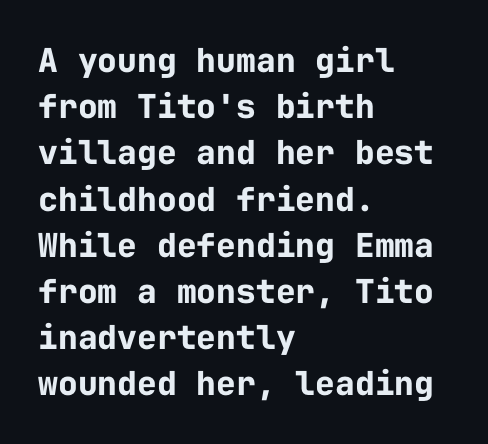
All the whitespace from short lines collects on the right. Is this a fixed-width face? Yes — each glyph sits in an identical cell. The strokes are fattened all the way to bold. Any mark beneath the type? The region is blank. Ascenders rise straight up at ninety degrees. Honestly, the row spacing looks completely unremarkable.
